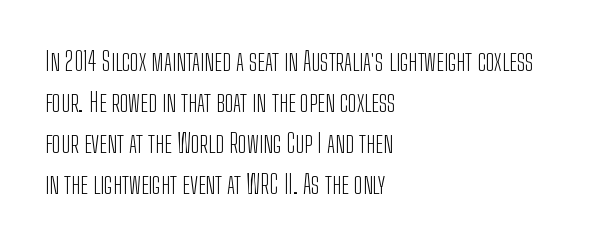
Q: Is the text bold? A: No.
Q: Is the text italic (slanted)? A: No, it is upright.
Q: Is the text underlined? A: No.
Q: How is the paragraph aligned? A: Left-aligned.
Q: Is the spacing between letters normal or unusually wide? A: Normal.
Q: Is the spacing between lines tight, normal or loose? A: Normal.
